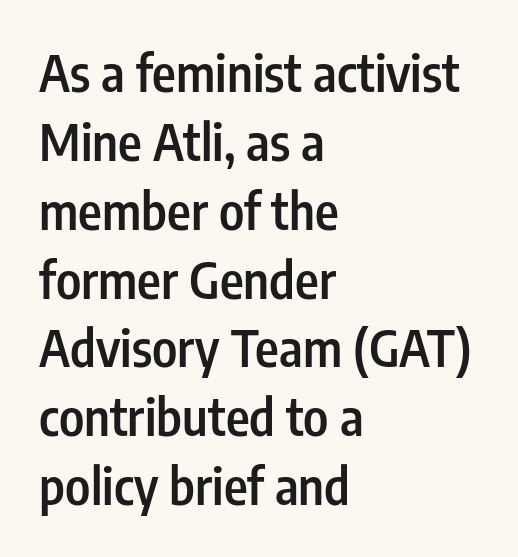
The image shows 51 px semibold, condensed sans-serif type, upright; set left-aligned, normal line spacing (1.35x), normal letter spacing, not underlined; low stroke contrast and a medium x-height.
